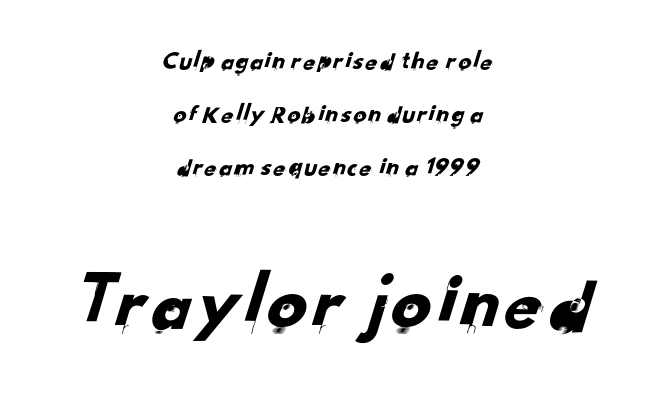
Unlike a traditional serif, this face leaves its strokes unadorned. The vertical gap from one line to the next is large. The second block has been scaled up relative to the first. Has an underline been added? It has not. Students, note that the glyphs here touch the page at normal intervals.
